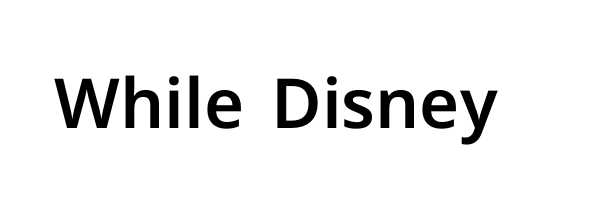
Is there any slant? The stems are plumb. Has an underline been added? It has not. Think of a printed novel: that variable character pitch is what you see here. The letterforms sit shoulder to shoulder at normal distance.
